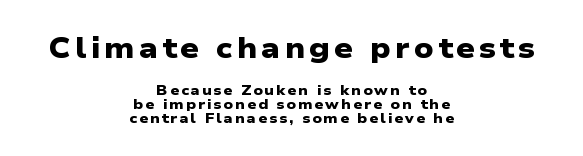
The image shows 29 px heavy, wide sans-serif type; set centered, tight line spacing (0.99x), not underlined; the first (top) block is 2.07x larger; low stroke contrast and a medium x-height.
